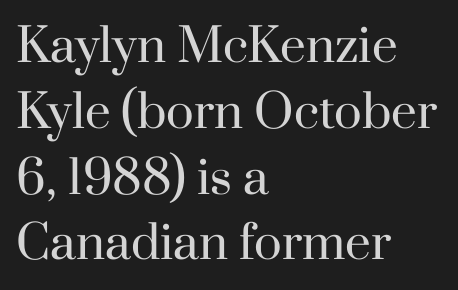
The image shows 46 px regular-weight serif type, upright; set left-aligned, normal line spacing (1.43x), normal letter spacing, not underlined; high stroke contrast and a small x-height.
